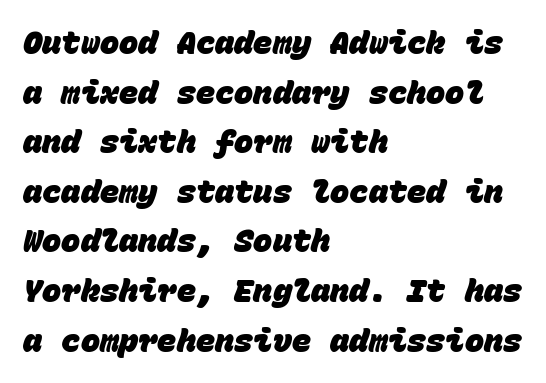
The letters march in equal steps, a hallmark of fixed-pitch type. Standard letterfit; no display-style spreading of the glyphs. What kind of face is this? One without serifs — a sans. The text block is weighted toward the left margin, trailing off unevenly rightward.
